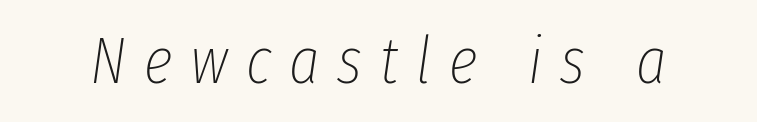
Q: Is the text bold? A: No.
Q: Is the text italic (slanted)? A: Yes, it leans right by about 8 degrees.
Q: Is the text underlined? A: No.
Q: Is the spacing between letters normal or unusually wide? A: Unusually wide.
Q: Width (condensed, normal, or wide)? A: Condensed.
Q: Stroke contrast? A: Low.
Q: x-height? A: Medium.
Q: Monospaced? A: No.
